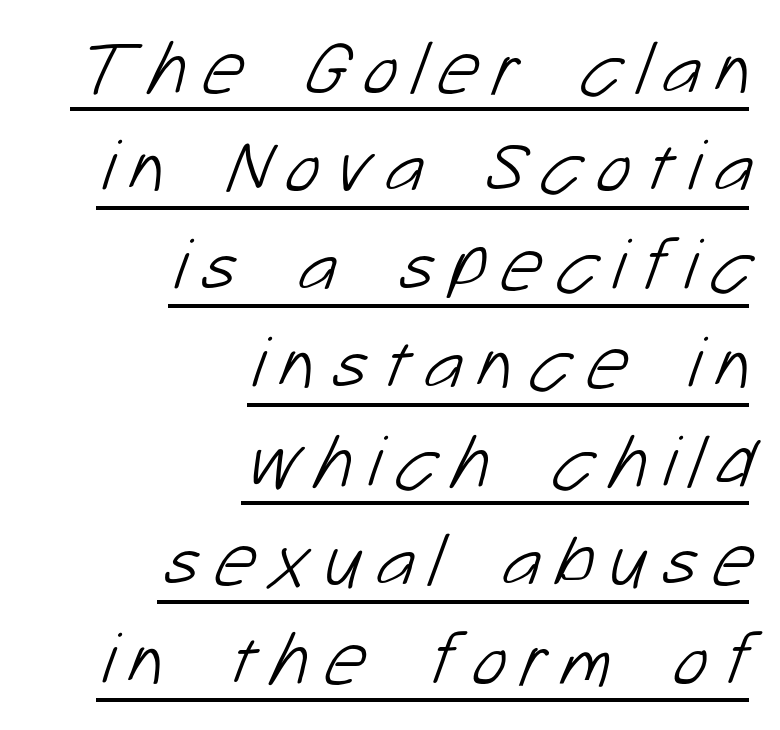
Q: Is the text bold? A: No.
Q: Is the typeface a serif or a sans-serif typeface? A: Sans-serif.
Q: Is the text underlined? A: Yes.
Q: How is the paragraph aligned? A: Right-aligned.
Q: Is the spacing between lines tight, normal or loose? A: Normal.
Q: Width (condensed, normal, or wide)? A: Normal.
Q: Stroke contrast? A: Low.
Q: x-height? A: Medium.
Q: Monospaced? A: No.
